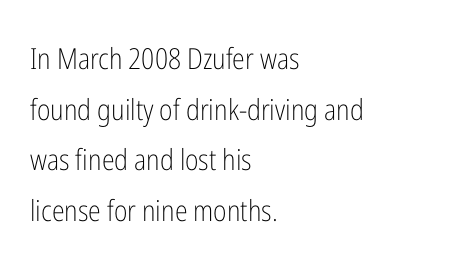
Q: Is the text bold? A: No.
Q: Is the text italic (slanted)? A: No, it is upright.
Q: Is the typeface a serif or a sans-serif typeface? A: Sans-serif.
Q: Is the text underlined? A: No.
Q: How is the paragraph aligned? A: Left-aligned.
Q: Is the spacing between letters normal or unusually wide? A: Normal.
Q: Width (condensed, normal, or wide)? A: Condensed.
Q: Stroke contrast? A: Low.
Q: x-height? A: Medium.
Q: Monospaced? A: No.
